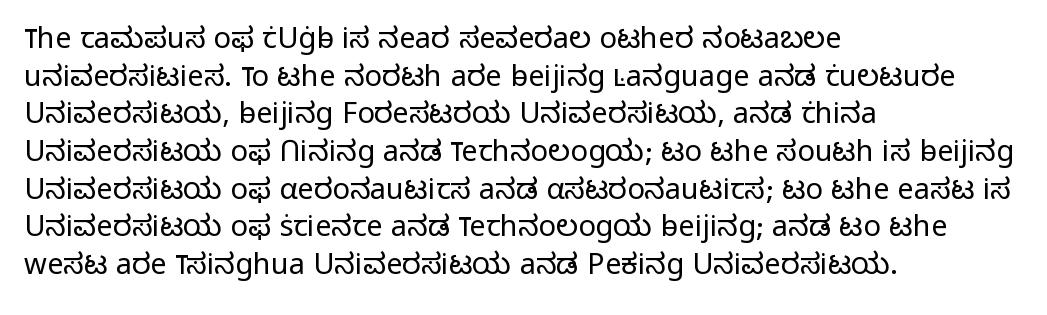
Q: Is the text bold? A: No.
Q: Is the text italic (slanted)? A: No, it is upright.
Q: Is the typeface a serif or a sans-serif typeface? A: Sans-serif.
Q: Is the text underlined? A: No.
Q: How is the paragraph aligned? A: Left-aligned.
Q: Is the spacing between letters normal or unusually wide? A: Normal.
Q: Is the spacing between lines tight, normal or loose? A: Normal.
Q: Width (condensed, normal, or wide)? A: Normal.
Q: Stroke contrast? A: Low.
Q: x-height? A: Medium.
Q: Monospaced? A: No.
